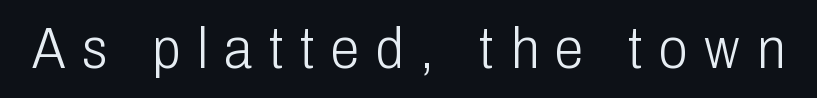
The image shows 58 px light, condensed sans-serif type, upright; set unusually wide letter spacing (+0.29 em), not underlined; low stroke contrast and a medium x-height.
